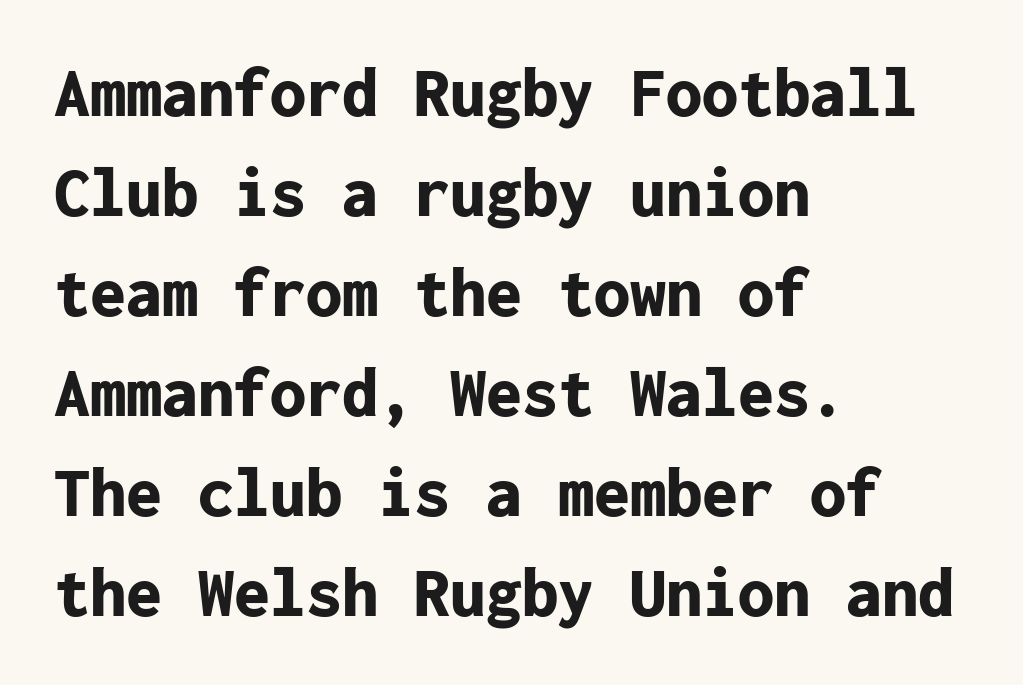
{"serif": "no", "italic": "no", "bold": "yes", "weight": "bold", "width": "normal", "stroke_contrast": "low", "x_height": "medium", "monospaced": "yes", "underline": "no", "align": "left", "line_spacing": "normal", "line_spacing_ratio": 1.39, "letter_spacing": "normal", "letter_spacing_em": 0.0, "glyph_px": 72}
